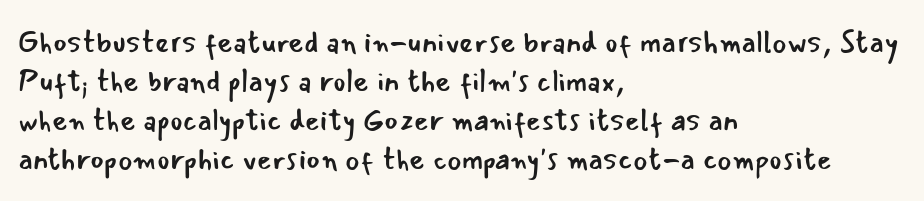
The image shows 30 px regular-weight sans-serif type, upright; set left-aligned, normal line spacing (1.3x), normal letter spacing, not underlined; low stroke contrast and a small x-height.
